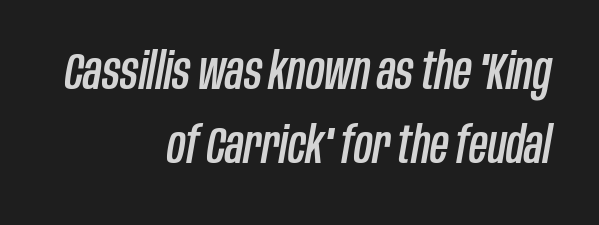
Q: Is the text italic (slanted)? A: Yes, it leans right by about 10 degrees.
Q: Is the text underlined? A: No.
Q: How is the paragraph aligned? A: Right-aligned.
Q: Is the spacing between letters normal or unusually wide? A: Normal.
Q: Is the spacing between lines tight, normal or loose? A: Normal.
Q: Width (condensed, normal, or wide)? A: Condensed.
Q: Stroke contrast? A: Low.
Q: x-height? A: Large.
Q: Monospaced? A: No.
